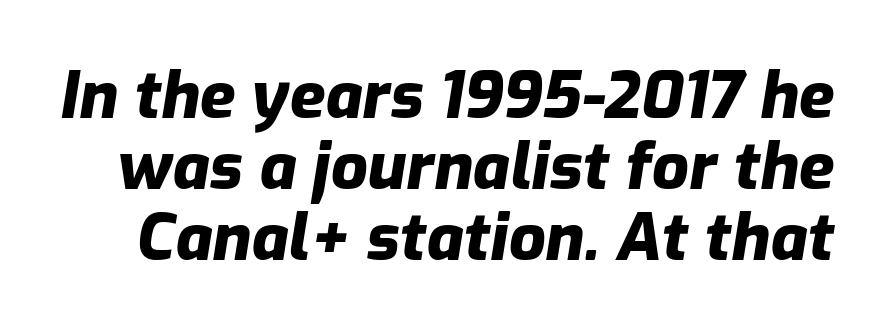
The image shows 65 px heavy type, italic (leaning right); set tight line spacing (1.09x), normal letter spacing, not underlined; low stroke contrast and a medium x-height.
